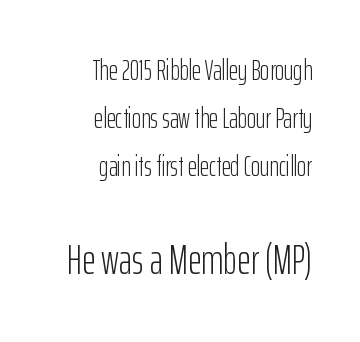
Each letter keeps its own natural width here, so spacing adapts to shape. The face used here is a sans, in the tradition of grotesques and geometrics. The passage shown begins with its smaller block and ends with its larger one. Posture: straight, roman, zero tilt. Nobody touched the tracking dial on this one.
